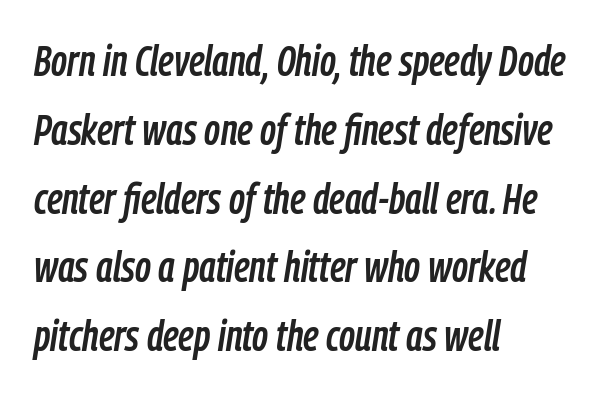
The type is set solid horizontally, with unmodified tracking. The passage shown leans; its letterforms are oblique. Do the characters align in a grid? No, the font is proportional. Normally led — the rows are evenly, conventionally spaced. Casual observation: everything's shoved over to the left.
